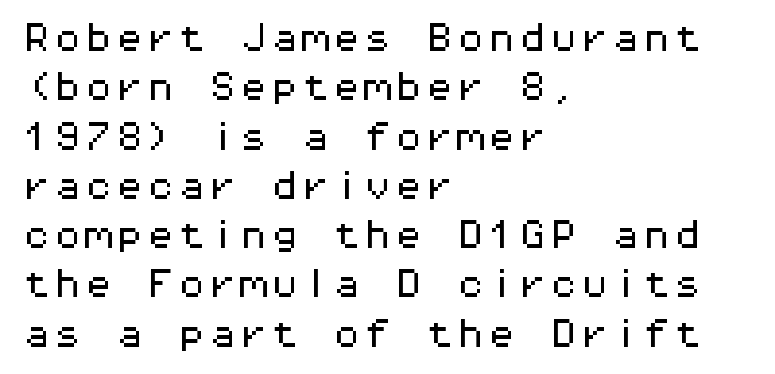
The image shows 31 px wide sans-serif type, upright, monospaced; set left-aligned, normal line spacing (1.59x), normal letter spacing, not underlined; medium stroke contrast and a medium x-height.
